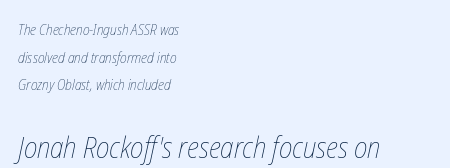
Q: Is the text bold? A: No.
Q: Is the text underlined? A: No.
Q: How is the paragraph aligned? A: Left-aligned.
Q: Is the spacing between letters normal or unusually wide? A: Normal.
Q: Which block of text is set in a larger size, the first (top) or the second (bottom)? A: The second (bottom) one.
Q: Width (condensed, normal, or wide)? A: Condensed.
Q: Stroke contrast? A: Low.
Q: x-height? A: Medium.
Q: Monospaced? A: No.
